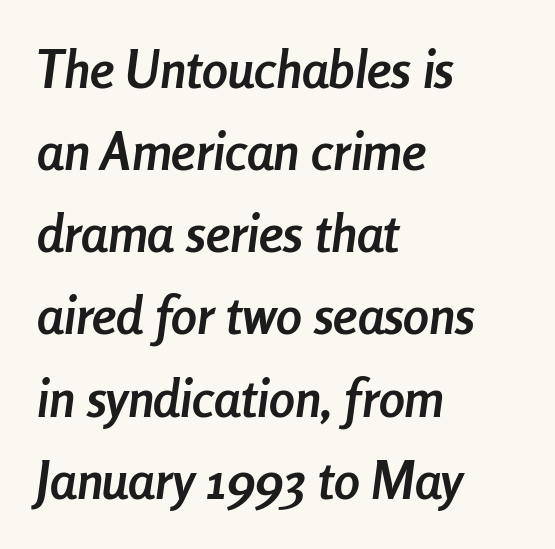
Q: Is the text bold? A: Yes.
Q: Is the text italic (slanted)? A: Yes, it leans right by about 8 degrees.
Q: Is the text underlined? A: No.
Q: How is the paragraph aligned? A: Left-aligned.
Q: Is the spacing between letters normal or unusually wide? A: Normal.
Q: Is the spacing between lines tight, normal or loose? A: Normal.
Q: Width (condensed, normal, or wide)? A: Condensed.
Q: Stroke contrast? A: Low.
Q: x-height? A: Medium.
Q: Monospaced? A: No.
